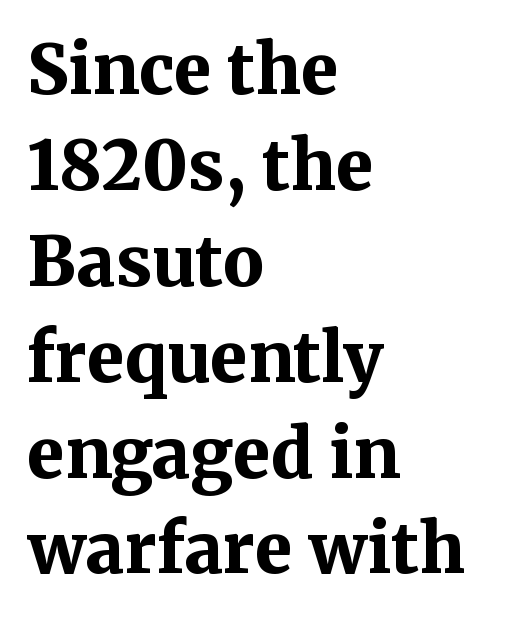
Q: Is the text bold? A: Yes.
Q: Is the text italic (slanted)? A: No, it is upright.
Q: Is the typeface a serif or a sans-serif typeface? A: Serif.
Q: Is the text underlined? A: No.
Q: How is the paragraph aligned? A: Left-aligned.
Q: Is the spacing between letters normal or unusually wide? A: Normal.
Q: Is the spacing between lines tight, normal or loose? A: Normal.
Q: Width (condensed, normal, or wide)? A: Normal.
Q: Stroke contrast? A: Medium.
Q: x-height? A: Medium.
Q: Monospaced? A: No.
